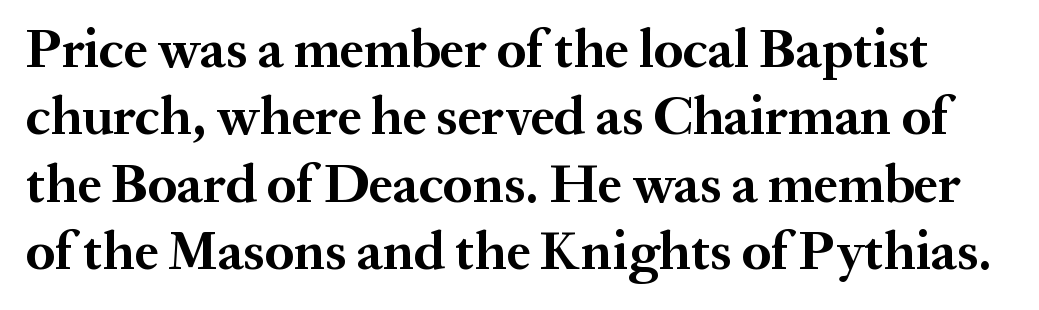
{"serif": "yes", "italic": "no", "bold": "yes", "weight": "bold", "width": "normal", "stroke_contrast": "medium", "x_height": "medium", "monospaced": "no", "underline": "no", "line_spacing": "normal", "line_spacing_ratio": 1.25, "letter_spacing": "normal", "letter_spacing_em": 0.0, "glyph_px": 54}
